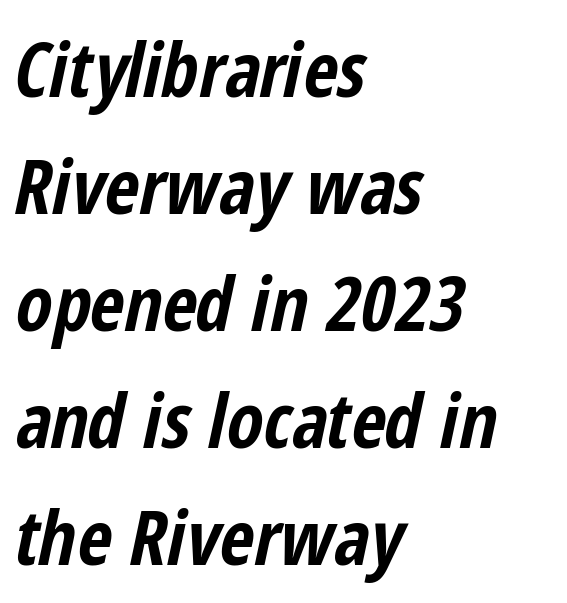
{"italic": "yes", "lean": "right", "slant_degrees": 12, "bold": "yes", "weight": "bold", "width": "condensed", "stroke_contrast": "low", "x_height": "medium", "monospaced": "no", "underline": "no", "align": "left", "line_spacing": "normal", "line_spacing_ratio": 1.56, "letter_spacing": "normal", "letter_spacing_em": 0.0, "glyph_px": 75}
